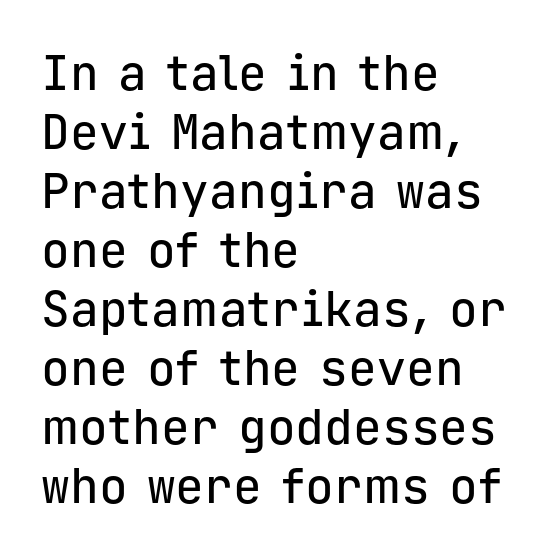
Caption: multi-line text, flush left, ragged right. Descenders hang freely into open space. Every character here occupies the same horizontal width, giving the sample a typewriter-like rhythm. Grotesque or geometric, the face here clearly has no serifs. Honestly, the letter spacing is just normal — you wouldn't notice it.
